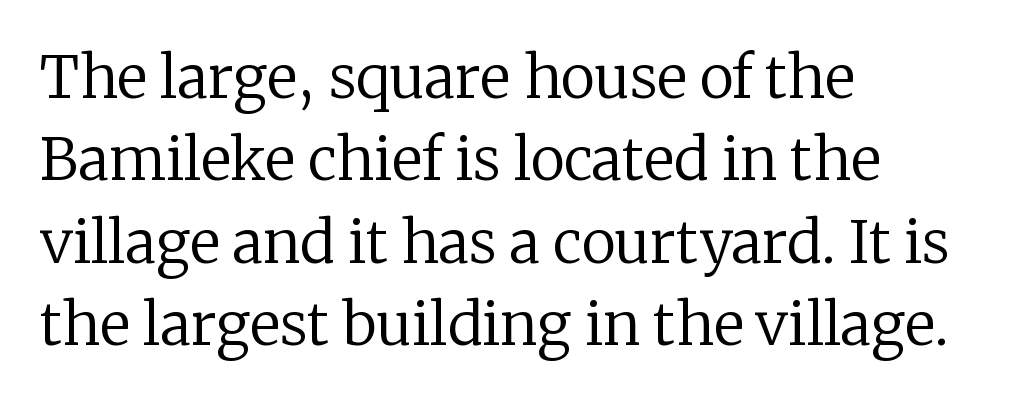
Q: Is the text bold? A: No.
Q: Is the text italic (slanted)? A: No, it is upright.
Q: Is the typeface a serif or a sans-serif typeface? A: Serif.
Q: Is the text underlined? A: No.
Q: How is the paragraph aligned? A: Left-aligned.
Q: Is the spacing between letters normal or unusually wide? A: Normal.
Q: Is the spacing between lines tight, normal or loose? A: Normal.
Q: Width (condensed, normal, or wide)? A: Normal.
Q: Stroke contrast? A: Low.
Q: x-height? A: Medium.
Q: Monospaced? A: No.
